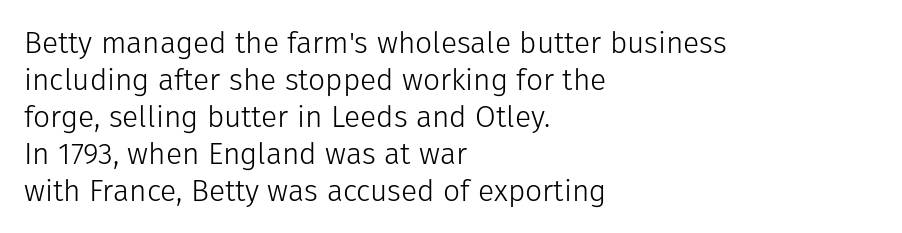
Q: Is the text bold? A: No.
Q: Is the text italic (slanted)? A: No, it is upright.
Q: Is the typeface a serif or a sans-serif typeface? A: Sans-serif.
Q: Is the text underlined? A: No.
Q: How is the paragraph aligned? A: Left-aligned.
Q: Is the spacing between letters normal or unusually wide? A: Normal.
Q: Width (condensed, normal, or wide)? A: Normal.
Q: Stroke contrast? A: Low.
Q: x-height? A: Medium.
Q: Monospaced? A: No.
